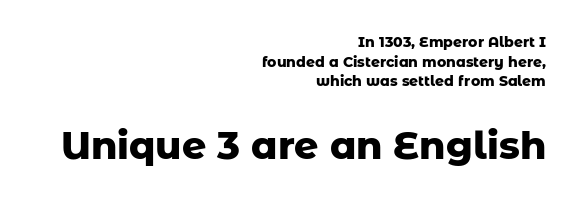
You could call the tracking neutral — neither tight nor loose. Posture: vertical. The typeface chosen for these lines omits serifs. A dark, heavy texture on the line: the type is bold. Rows of type keep a routine distance in the vertical direction.
